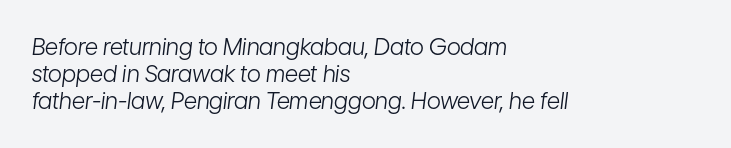
Each line starts at the same left margin while the right side varies. Stem width sits at or under what a default text font uses. Inter-character spacing is left at the font's built-in metrics. The space beneath each line is pristine and unruled. The rendering applies a slant to the glyphs.
